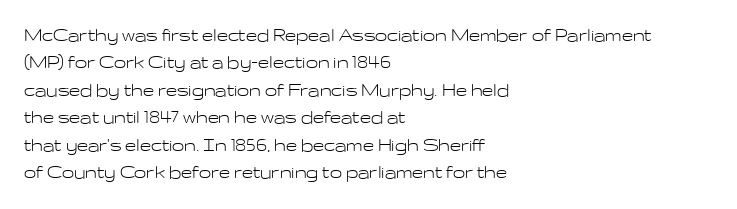
The image shows 22 px text type, upright; set left-aligned, normal line spacing (1.25x), normal letter spacing, not underlined.
